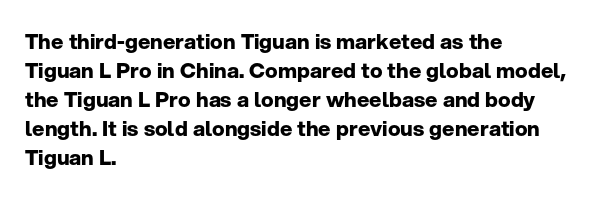
The lines are quadded left. These lines keep a tight, regular rhythm from letter to letter. The gap between lines stays unmarked. It's the straight-up-and-down kind of type. The rendering uses a moderate line-height, typical for paragraphs. Pretty heavy lettering here — definitely bold.
